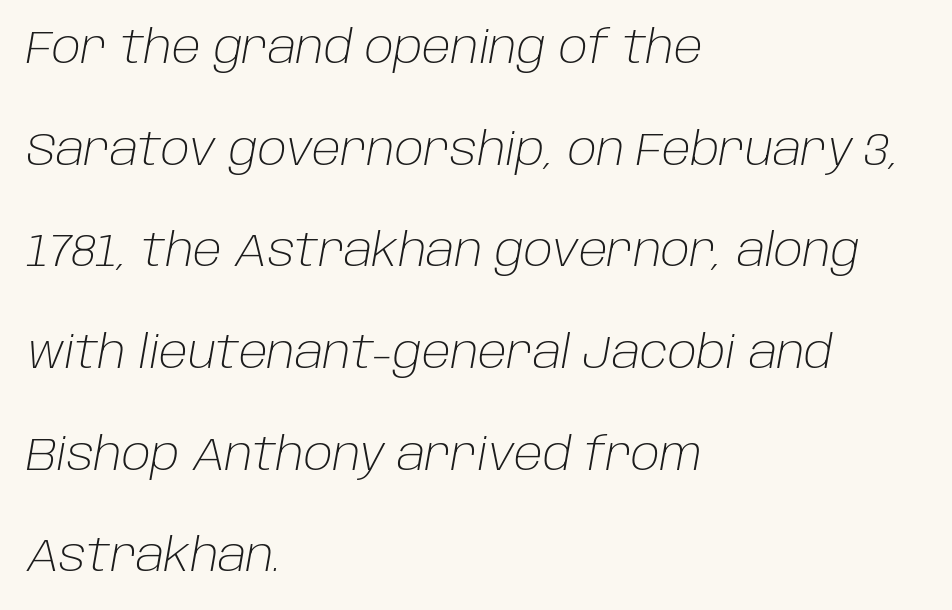
Q: Is the text bold? A: No.
Q: Is the text italic (slanted)? A: Yes, it leans right by about 10 degrees.
Q: Is the text underlined? A: No.
Q: How is the paragraph aligned? A: Left-aligned.
Q: Is the spacing between letters normal or unusually wide? A: Normal.
Q: Is the spacing between lines tight, normal or loose? A: Loose.
Q: Width (condensed, normal, or wide)? A: Normal.
Q: Stroke contrast? A: Low.
Q: x-height? A: Large.
Q: Monospaced? A: No.
